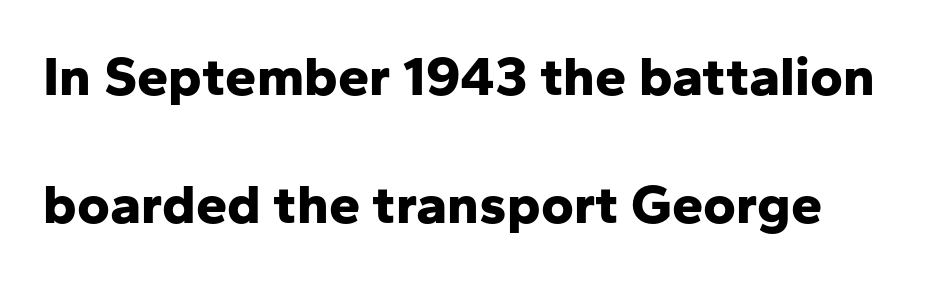
{"serif": "no", "italic": "no", "bold": "yes", "weight": "bold", "width": "normal", "stroke_contrast": "low", "x_height": "medium", "monospaced": "no", "underline": "no", "line_spacing": "loose", "line_spacing_ratio": 2.29, "letter_spacing": "normal", "letter_spacing_em": 0.0, "glyph_px": 56}
